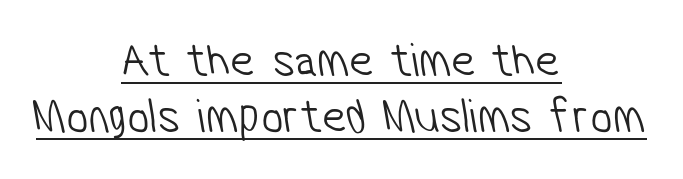
Line starts and ends both wander, symmetrically. The typesetting does not lean heavy: it is not bold. Honestly, the letter spacing is just normal — you wouldn't notice it. Honestly, the rows look squashed on top of each other. This sample has the flowing, uneven cadence of proportional lettering. These characters rest on top of a visible drawn line.
